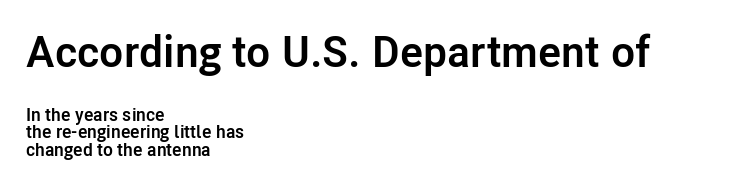
Q: Is the text bold? A: Yes.
Q: Is the text italic (slanted)? A: No, it is upright.
Q: Is the typeface a serif or a sans-serif typeface? A: Sans-serif.
Q: Is the text underlined? A: No.
Q: How is the paragraph aligned? A: Left-aligned.
Q: Is the spacing between letters normal or unusually wide? A: Normal.
Q: Is the spacing between lines tight, normal or loose? A: Tight.
Q: Which block of text is set in a larger size, the first (top) or the second (bottom)? A: The first (top) one.
Q: Width (condensed, normal, or wide)? A: Normal.
Q: Stroke contrast? A: Low.
Q: x-height? A: Medium.
Q: Monospaced? A: No.
